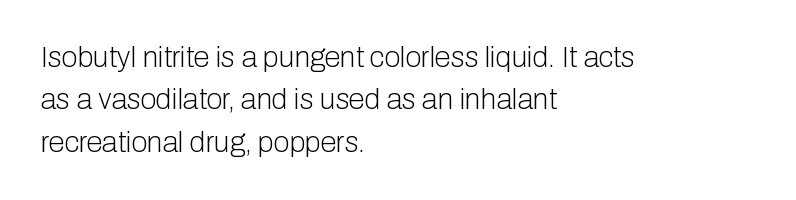
The image shows 29 px light sans-serif type, upright; set left-aligned, normal line spacing (1.46x), normal letter spacing, not underlined; low stroke contrast and a medium x-height.
